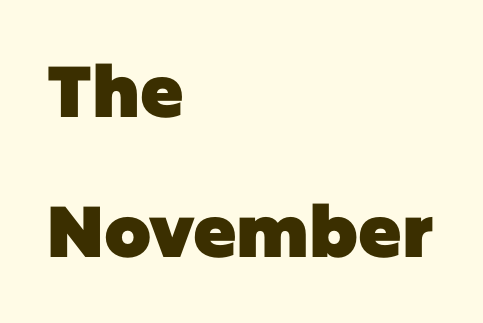
{"serif": "no", "italic": "no", "bold": "yes", "weight": "heavy", "width": "normal", "stroke_contrast": "low", "x_height": "large", "monospaced": "no", "underline": "no", "align": "left", "line_spacing": "loose", "line_spacing_ratio": 1.94, "letter_spacing": "normal", "letter_spacing_em": 0.0, "glyph_px": 72}
